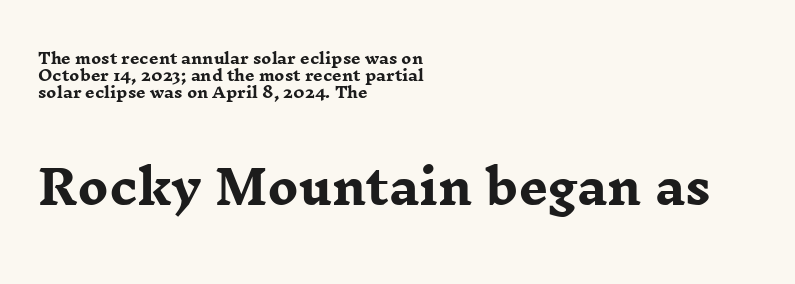
Q: Is the text bold? A: Yes.
Q: Is the text italic (slanted)? A: No, it is upright.
Q: Is the typeface a serif or a sans-serif typeface? A: Serif.
Q: Is the text underlined? A: No.
Q: How is the paragraph aligned? A: Left-aligned.
Q: Is the spacing between letters normal or unusually wide? A: Normal.
Q: Is the spacing between lines tight, normal or loose? A: Tight.
Q: Which block of text is set in a larger size, the first (top) or the second (bottom)? A: The second (bottom) one.
Q: Width (condensed, normal, or wide)? A: Wide.
Q: Stroke contrast? A: Low.
Q: x-height? A: Medium.
Q: Monospaced? A: No.
